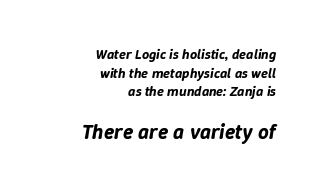
The image shows 21 px text type, italic (leaning right); set right-aligned, normal line spacing (1.33x), normal letter spacing, not underlined; the second (bottom) block is 1.5x larger.
